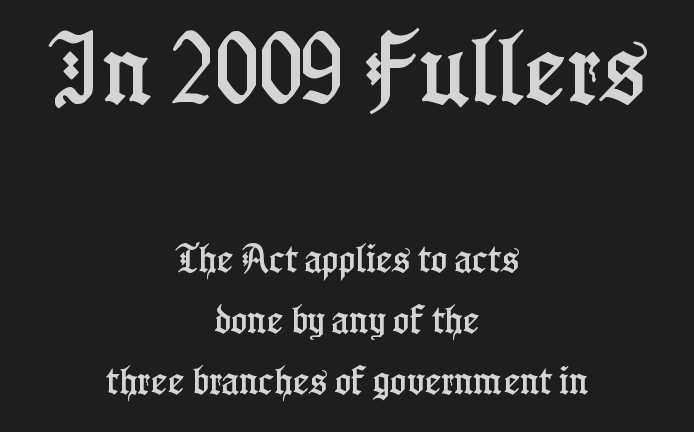
The image shows 78 px condensed serif type, upright; set centered, loose line spacing (1.97x), normal letter spacing, not underlined; the first (top) block is 2.52x larger; low stroke contrast and a medium x-height.
